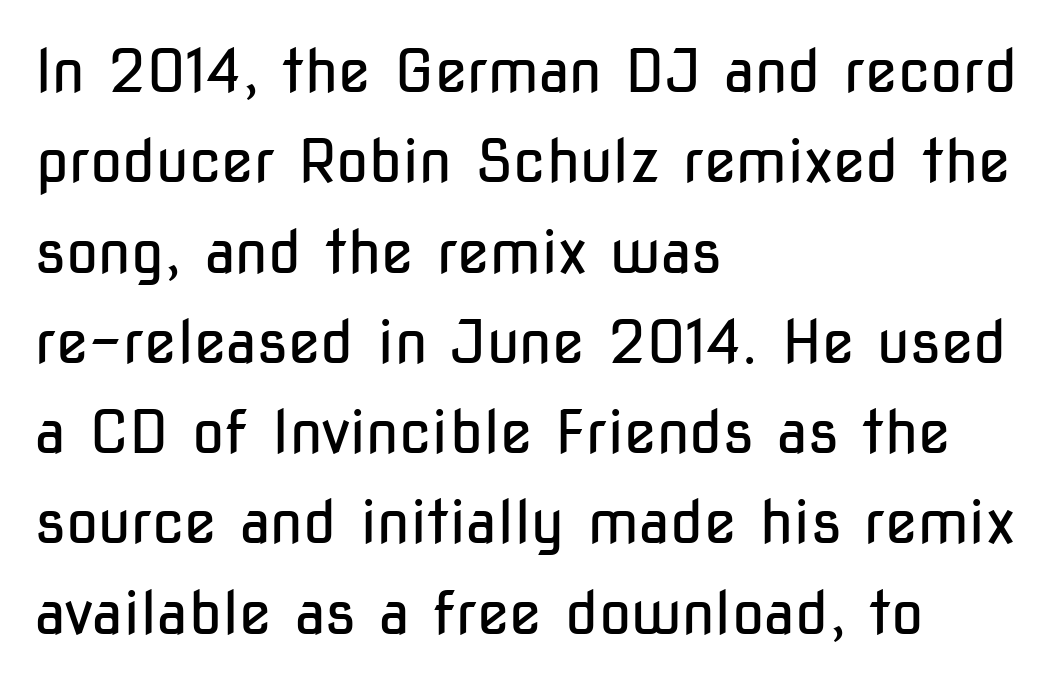
Bold? No — there's no thickening of the strokes. Tracking here is standard; glyphs follow each other at the usual distance. Nothing sits at the stroke ends, so this counts as sans-serif. Do the characters align in a grid? No, the font is proportional. Does the leading feel generous? No, just average. The space beneath each line is pristine and unruled.
